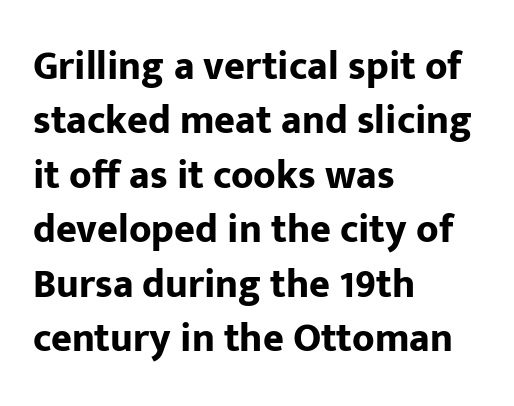
The image shows 40 px bold sans-serif type, upright; set left-aligned, normal line spacing (1.36x), normal letter spacing, not underlined; low stroke contrast and a medium x-height.
